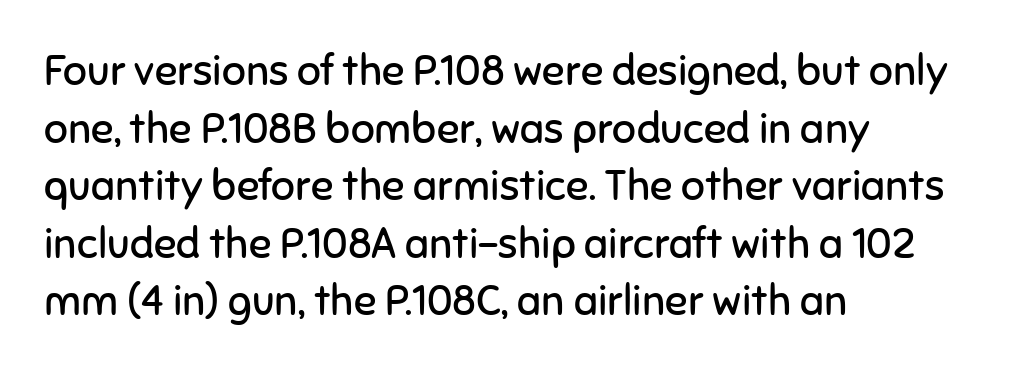
Q: Is the text bold? A: No.
Q: Is the text italic (slanted)? A: No, it is upright.
Q: Is the typeface a serif or a sans-serif typeface? A: Sans-serif.
Q: Is the text underlined? A: No.
Q: How is the paragraph aligned? A: Left-aligned.
Q: Is the spacing between letters normal or unusually wide? A: Normal.
Q: Is the spacing between lines tight, normal or loose? A: Normal.
Q: Width (condensed, normal, or wide)? A: Normal.
Q: Stroke contrast? A: Low.
Q: x-height? A: Medium.
Q: Monospaced? A: No.
